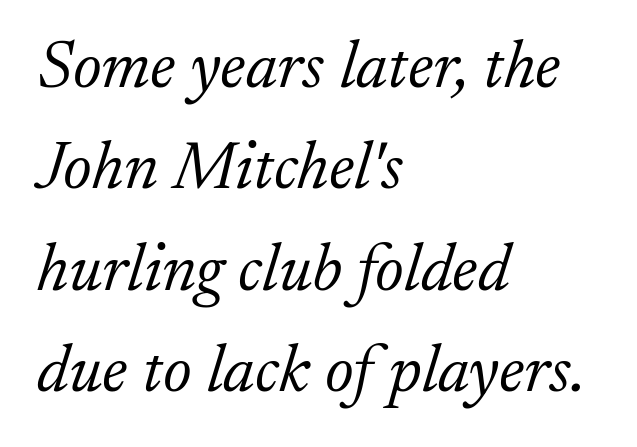
Q: Is the text bold? A: No.
Q: Is the text italic (slanted)? A: Yes, it leans right by about 17 degrees.
Q: Is the typeface a serif or a sans-serif typeface? A: Serif.
Q: Is the text underlined? A: No.
Q: How is the paragraph aligned? A: Left-aligned.
Q: Is the spacing between letters normal or unusually wide? A: Normal.
Q: Is the spacing between lines tight, normal or loose? A: Normal.
Q: Width (condensed, normal, or wide)? A: Normal.
Q: Stroke contrast? A: Low.
Q: x-height? A: Small.
Q: Monospaced? A: No.
